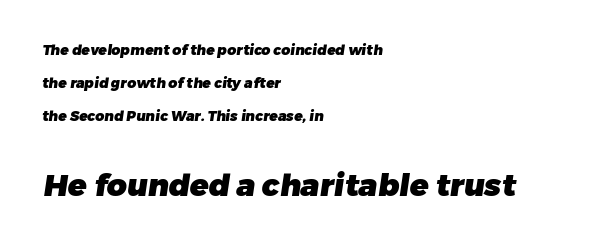
{"serif": "no", "bold": "yes", "weight": "heavy", "width": "normal", "stroke_contrast": "low", "x_height": "medium", "monospaced": "no", "underline": "no", "align": "left", "line_spacing": "loose", "line_spacing_ratio": 2.37, "letter_spacing": "normal", "letter_spacing_em": 0.0, "larger_block": "second", "size_ratio": 2.21, "glyph_px": 31}
